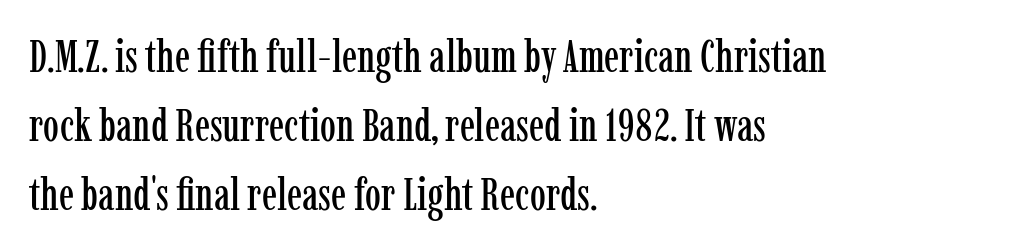
The image shows 45 px condensed serif type, upright; set left-aligned, normal line spacing (1.53x), normal letter spacing, not underlined; low stroke contrast and a medium x-height.
